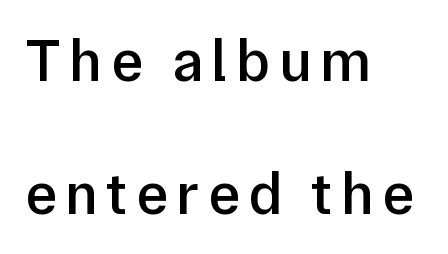
{"serif": "no", "italic": "no", "bold": "semi", "weight": "semibold", "width": "normal", "stroke_contrast": "low", "x_height": "medium", "monospaced": "no", "underline": "no", "align": "left", "line_spacing": "loose", "line_spacing_ratio": 2.21, "glyph_px": 60}
